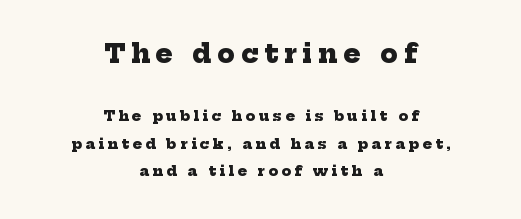
{"bold": "yes", "underline": "no", "align": "center", "line_spacing": "loose", "line_spacing_ratio": 1.97, "letter_spacing": "wide", "letter_spacing_em": 0.25, "larger_block": "first", "size_ratio": 1.79, "glyph_px": 25}
